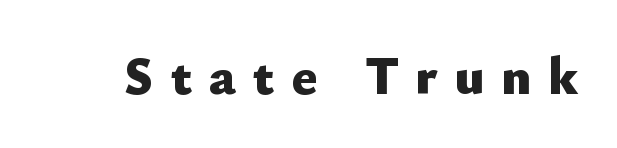
Is the type bold? Yes — the strokes are clearly thick and heavy. Style check: upright. Do the characters align in a grid? No, the font is proportional. Is this a sans? Yes — the strokes have no serifs. Does extra space separate the letters? Yes, quite a lot of it. Any mark beneath the type? The region is blank.
